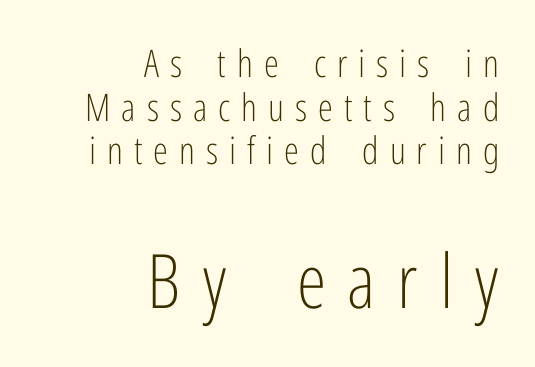
Q: Is the text bold? A: No.
Q: Is the text italic (slanted)? A: No, it is upright.
Q: Is the typeface a serif or a sans-serif typeface? A: Sans-serif.
Q: Is the text underlined? A: No.
Q: How is the paragraph aligned? A: Right-aligned.
Q: Is the spacing between letters normal or unusually wide? A: Unusually wide.
Q: Is the spacing between lines tight, normal or loose? A: Tight.
Q: Which block of text is set in a larger size, the first (top) or the second (bottom)? A: The second (bottom) one.
Q: Width (condensed, normal, or wide)? A: Condensed.
Q: Stroke contrast? A: Low.
Q: x-height? A: Medium.
Q: Monospaced? A: No.
